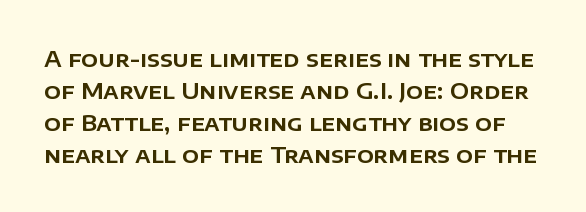
Q: Is the text italic (slanted)? A: No, it is upright.
Q: Is the text underlined? A: No.
Q: Is the spacing between letters normal or unusually wide? A: Normal.
Q: Is the spacing between lines tight, normal or loose? A: Normal.
